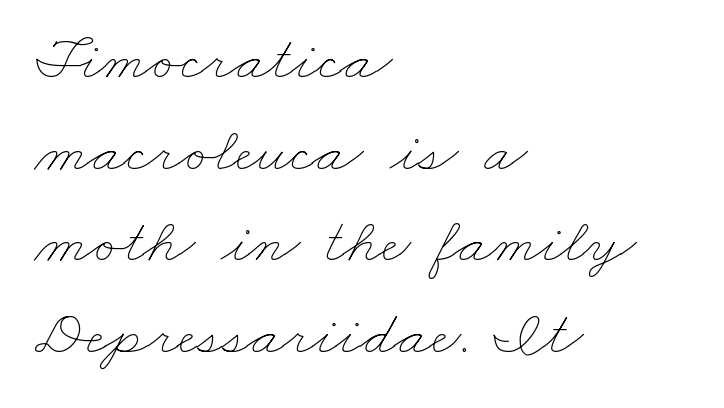
The image shows 64 px thin, wide type; set left-aligned, normal line spacing (1.43x), normal letter spacing, not underlined; low stroke contrast and a small x-height.
